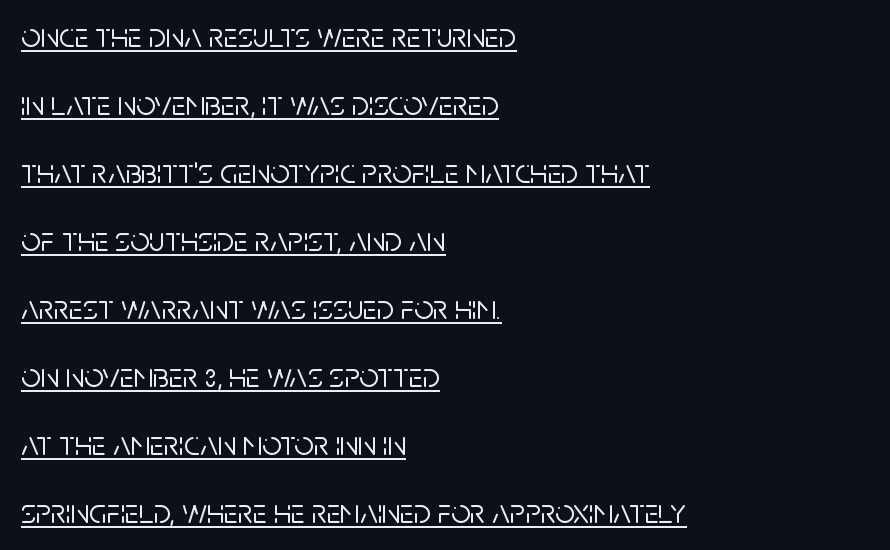
The lines in this sample share a left origin and differ only in where they stop. Proportional: the letters do not fall into vertical columns. The space between consecutive lines is lavish. A continuous stroke trails under the words, as in a hyperlink.
